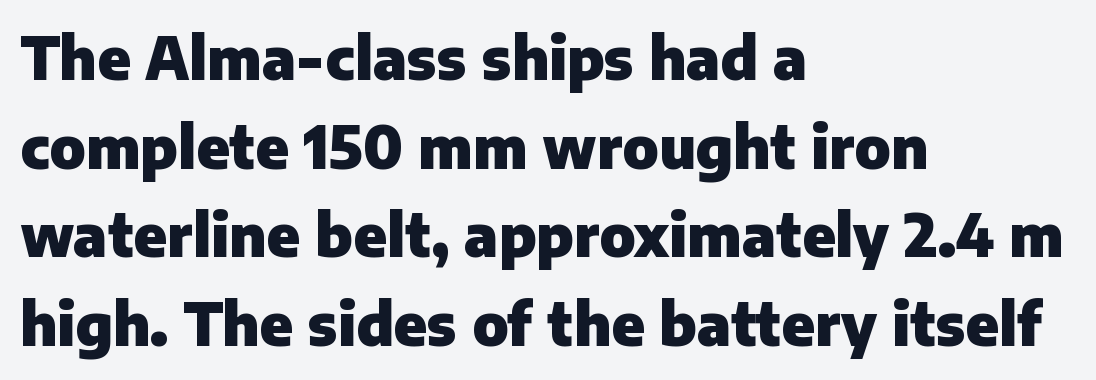
Q: Is the text bold? A: Yes.
Q: Is the text italic (slanted)? A: No, it is upright.
Q: Is the typeface a serif or a sans-serif typeface? A: Sans-serif.
Q: Is the text underlined? A: No.
Q: How is the paragraph aligned? A: Left-aligned.
Q: Is the spacing between letters normal or unusually wide? A: Normal.
Q: Is the spacing between lines tight, normal or loose? A: Normal.
Q: Width (condensed, normal, or wide)? A: Normal.
Q: Stroke contrast? A: Low.
Q: x-height? A: Medium.
Q: Monospaced? A: No.
